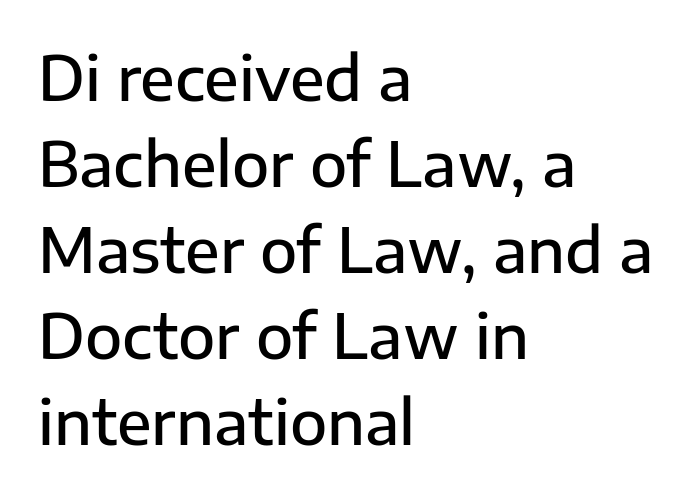
Q: Is the text bold? A: Semi-bold.
Q: Is the text italic (slanted)? A: No, it is upright.
Q: Is the typeface a serif or a sans-serif typeface? A: Sans-serif.
Q: Is the text underlined? A: No.
Q: How is the paragraph aligned? A: Left-aligned.
Q: Is the spacing between letters normal or unusually wide? A: Normal.
Q: Is the spacing between lines tight, normal or loose? A: Normal.
Q: Width (condensed, normal, or wide)? A: Normal.
Q: Stroke contrast? A: Low.
Q: x-height? A: Medium.
Q: Monospaced? A: No.
